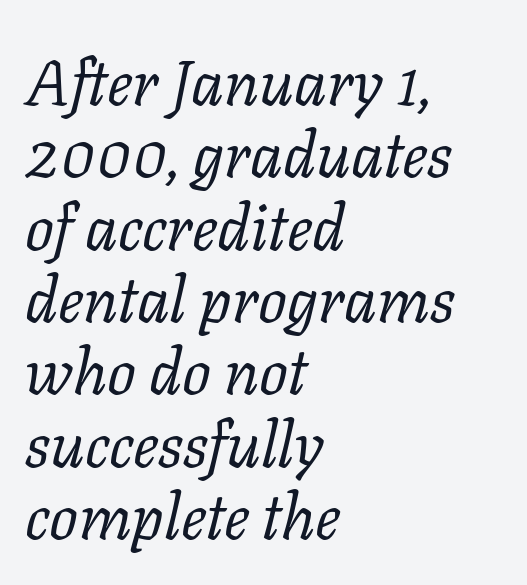
Q: Is the text bold? A: No.
Q: Is the text italic (slanted)? A: Yes, it leans right by about 11 degrees.
Q: Is the typeface a serif or a sans-serif typeface? A: Serif.
Q: Is the text underlined? A: No.
Q: How is the paragraph aligned? A: Left-aligned.
Q: Is the spacing between letters normal or unusually wide? A: Normal.
Q: Is the spacing between lines tight, normal or loose? A: Tight.
Q: Width (condensed, normal, or wide)? A: Normal.
Q: Stroke contrast? A: Low.
Q: x-height? A: Medium.
Q: Monospaced? A: No.
